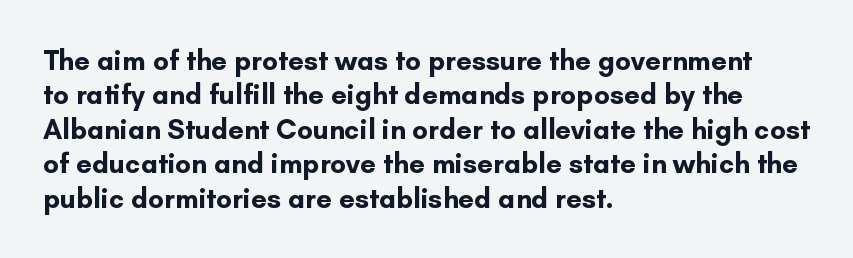
Honestly, there is no underline to notice here at all. Note the varied advance widths — an 'i' is clearly narrower than an 'm'. Nothing unusual about the tracking: characters are spaced as the font intends. Set as a true bold cut, around the 700 mark. These lines were composed using upright roman letters.
